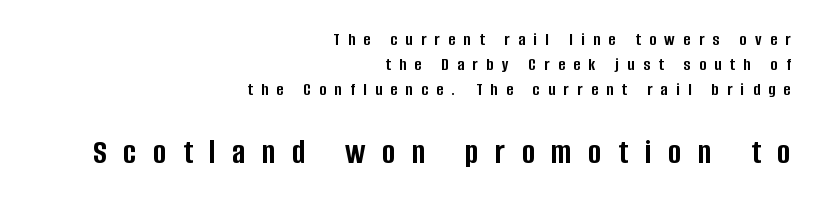
The image shows 35 px semibold, condensed sans-serif type, upright; set right-aligned, normal line spacing (1.39x), unusually wide letter spacing (+0.48 em), not underlined; the second (bottom) block is 1.94x larger; low stroke contrast and a large x-height.
